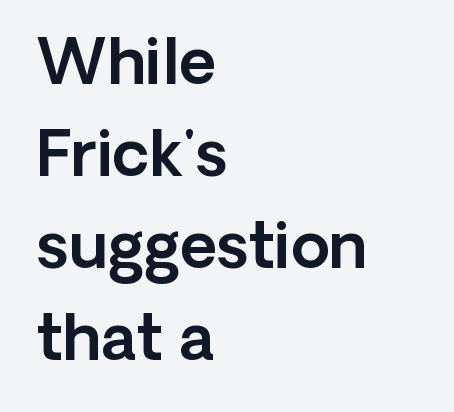
Observe the absence of serifs on each vertical stroke in this sample. Think of a printed novel: that variable character pitch is what you see here. Look at the tracking — it's just the regular setting, nothing added. Descender tails drop into unmarked territory.
